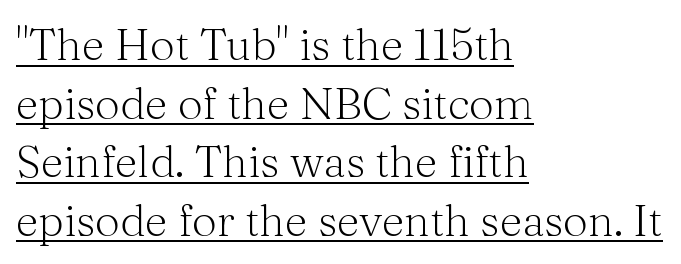
The image shows 44 px light serif type, upright; set left-aligned, normal line spacing (1.33x), normal letter spacing, underlined; medium stroke contrast and a medium x-height.
